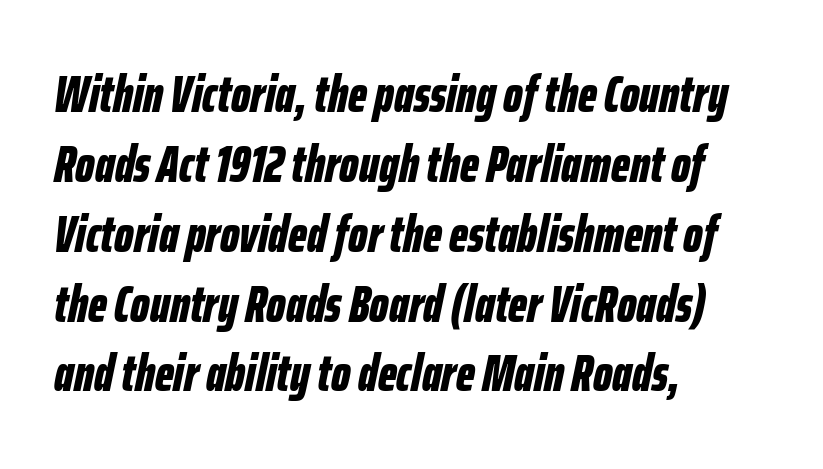
Q: Is the text bold? A: Yes.
Q: Is the text italic (slanted)? A: Yes, it leans right by about 12 degrees.
Q: Is the text underlined? A: No.
Q: How is the paragraph aligned? A: Left-aligned.
Q: Is the spacing between letters normal or unusually wide? A: Normal.
Q: Is the spacing between lines tight, normal or loose? A: Normal.
Q: Width (condensed, normal, or wide)? A: Condensed.
Q: Stroke contrast? A: Low.
Q: x-height? A: Medium.
Q: Monospaced? A: No.
